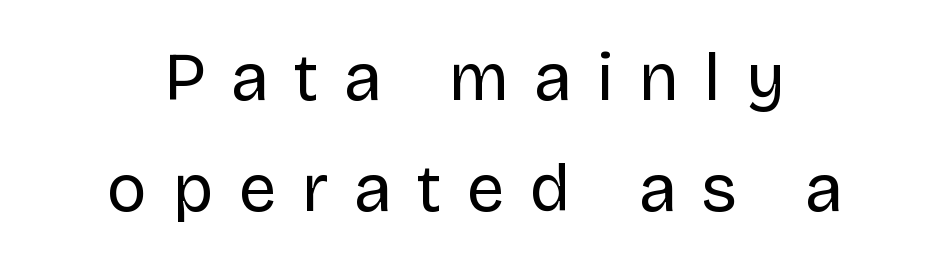
{"serif": "no", "italic": "no", "bold": "no", "weight": "regular", "width": "normal", "stroke_contrast": "low", "x_height": "large", "monospaced": "no", "underline": "no", "align": "center", "line_spacing": "normal", "line_spacing_ratio": 1.65, "letter_spacing": "wide", "letter_spacing_em": 0.38, "glyph_px": 67}
